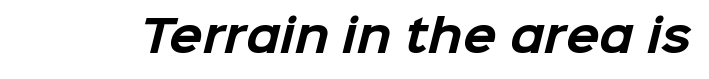
The image shows 44 px bold sans-serif type; set normal letter spacing, not underlined; low stroke contrast and a medium x-height.
